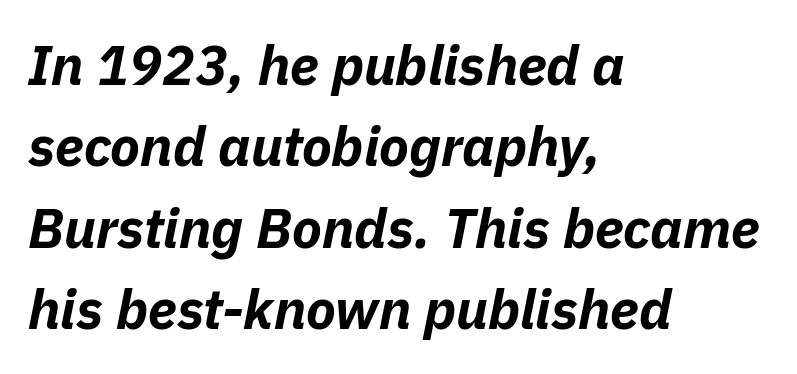
The passage shown is typed in a proportional face where columns would drift. The line texture is even and compact thanks to regular tracking. Slanted lettering throughout. Letters rest on an invisible, unmarked baseline. The passage shown stacks its lines at a standard gap. Compared with a centered layout, this one pins lines to the left instead.
